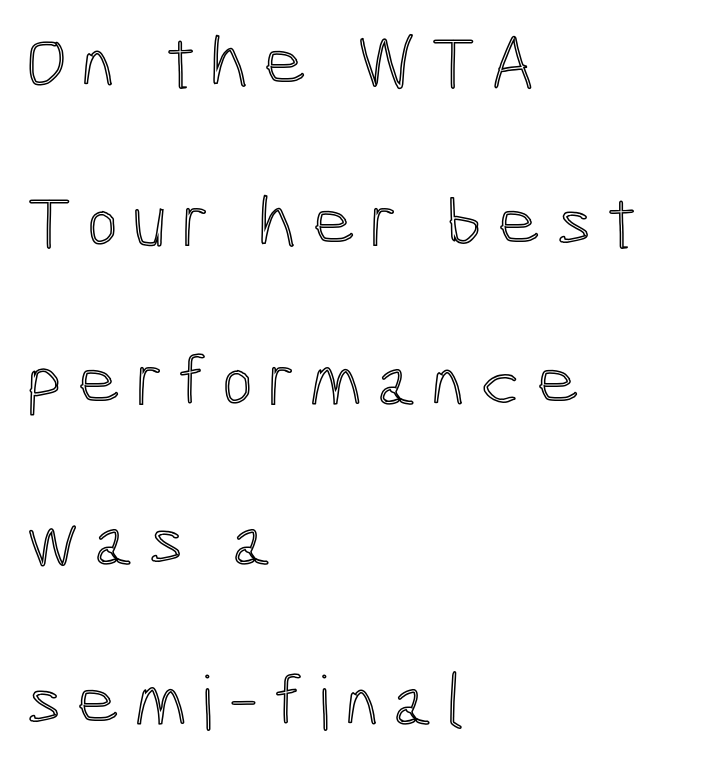
Each line starts at the same left margin while the right side varies. Every stem runs plumb, perpendicular to the baseline. Anything drawn beneath the words? Only blank space. The designer dialed line spacing up above the default. Looks like regular typesetting: each glyph gets only the width it needs.
